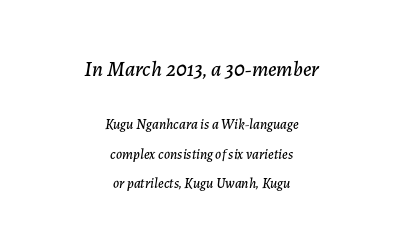
Each word holds together tightly as a unit, with standard inter-letter gaps. The glyphs are unaccompanied by any horizontal stroke below them. Each new line begins a long way beneath the previous one. Larger block? The one above; the one below is distinctly smaller. Emphasis-style slanted type is in use. Notice how the passage keeps no hard edge, just a central spine.
